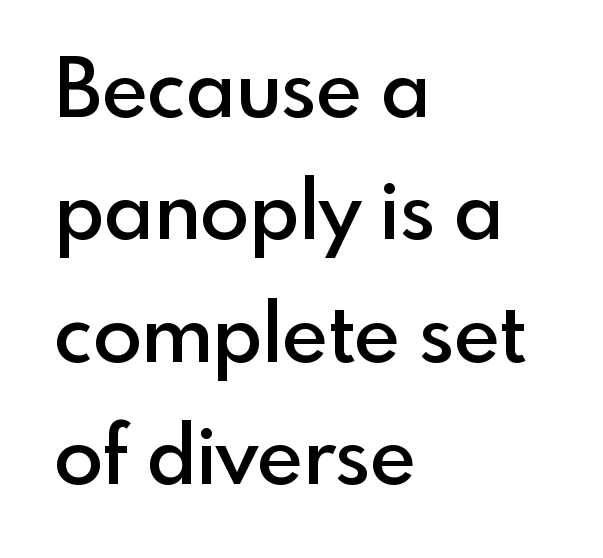
{"serif": "no", "italic": "no", "bold": "semi", "weight": "semibold", "width": "normal", "x_height": "small", "monospaced": "no", "underline": "no", "align": "left", "line_spacing": "normal", "line_spacing_ratio": 1.53, "letter_spacing": "normal", "letter_spacing_em": 0.0, "glyph_px": 80}
